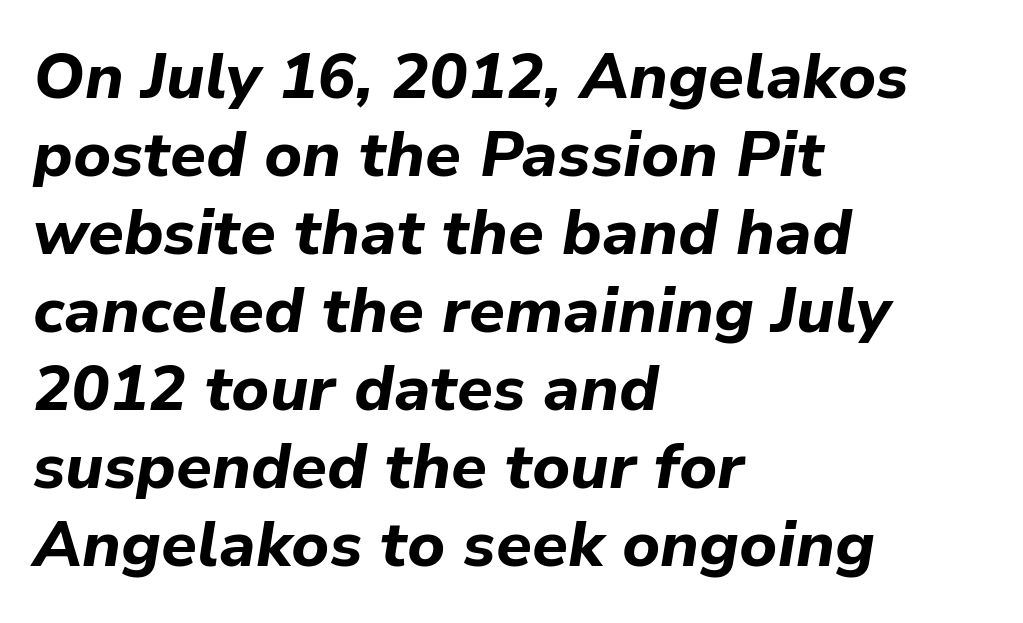
{"italic": "yes", "lean": "right", "slant_degrees": 9, "bold": "yes", "weight": "bold", "width": "normal", "stroke_contrast": "low", "x_height": "medium", "monospaced": "no", "underline": "no", "align": "left", "line_spacing_ratio": 1.22, "letter_spacing": "normal", "letter_spacing_em": 0.0, "glyph_px": 64}
